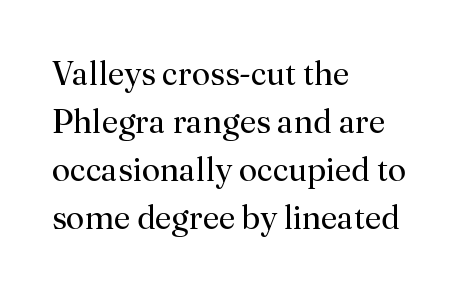
The image shows 33 px regular-weight serif type, upright; set left-aligned, normal line spacing (1.45x), normal letter spacing, not underlined; medium stroke contrast and a small x-height.
